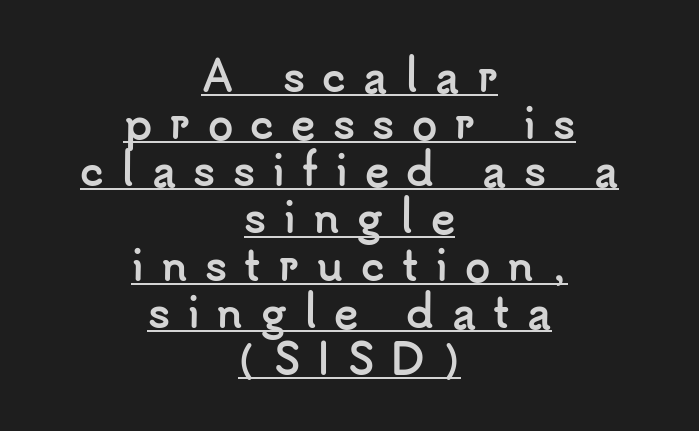
No feet cap the strokes, marking this as sans-serif type. Compared with undecorated copy, this sample adds a rule below the words. Leading: reduced. The axis of the letterforms is exactly vertical. Where is the straight margin? There isn't one; the lines are centered. A full-strength bold gives these letters their thick strokes.
